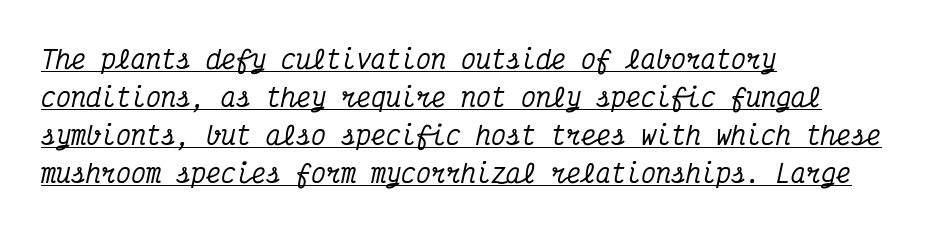
The image shows 25 px text type, italic (leaning right); set left-aligned, normal line spacing (1.52x), normal letter spacing, underlined.
